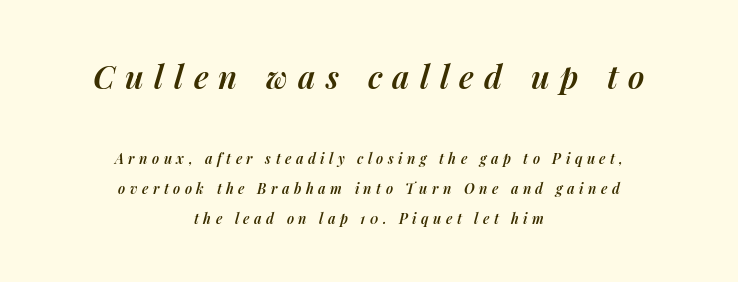
Q: Is the text bold? A: Semi-bold.
Q: Is the text italic (slanted)? A: Yes, it leans right by about 14 degrees.
Q: Is the text underlined? A: No.
Q: How is the paragraph aligned? A: Centered.
Q: Is the spacing between letters normal or unusually wide? A: Unusually wide.
Q: Is the spacing between lines tight, normal or loose? A: Loose.
Q: Which block of text is set in a larger size, the first (top) or the second (bottom)? A: The first (top) one.
Q: Width (condensed, normal, or wide)? A: Normal.
Q: Stroke contrast? A: Medium.
Q: x-height? A: Medium.
Q: Monospaced? A: No.
